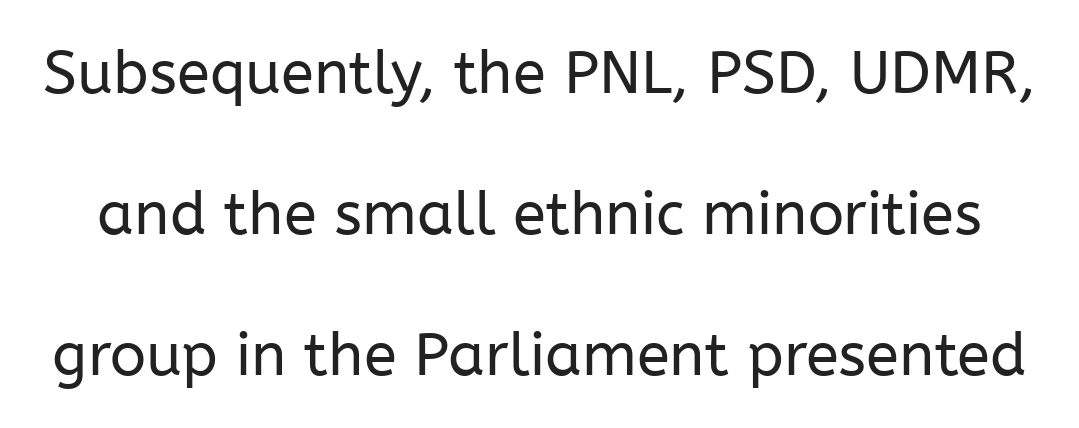
{"serif": "no", "italic": "no", "bold": "no", "weight": "regular", "width": "normal", "stroke_contrast": "low", "x_height": "medium", "monospaced": "no", "underline": "no", "line_spacing": "loose", "line_spacing_ratio": 2.35, "letter_spacing": "normal", "letter_spacing_em": 0.0, "glyph_px": 60}
